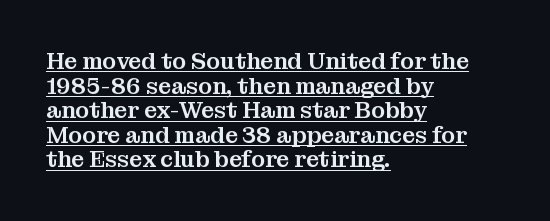
The image shows 23 px text type, upright; set left-aligned, tight line spacing (1.07x), normal letter spacing, underlined.
